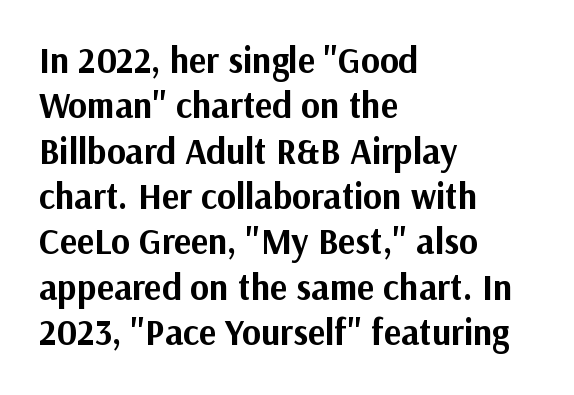
Is there any slant? The stems are plumb. These lines are rendered in a variable-pitch font. The text block is weighted toward the left margin, trailing off unevenly rightward. Nothing unusual about the tracking: characters are spaced as the font intends. Any mark beneath the type? The region is blank. If you measured baseline to baseline, you'd find a middling distance.
